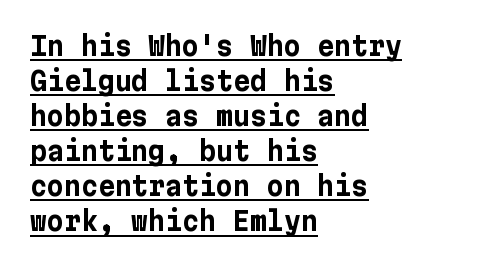
{"italic": "no", "bold": "yes", "underline": "yes", "align": "left", "line_spacing": "normal", "line_spacing_ratio": 1.35, "letter_spacing": "normal", "letter_spacing_em": 0.0, "glyph_px": 26}
